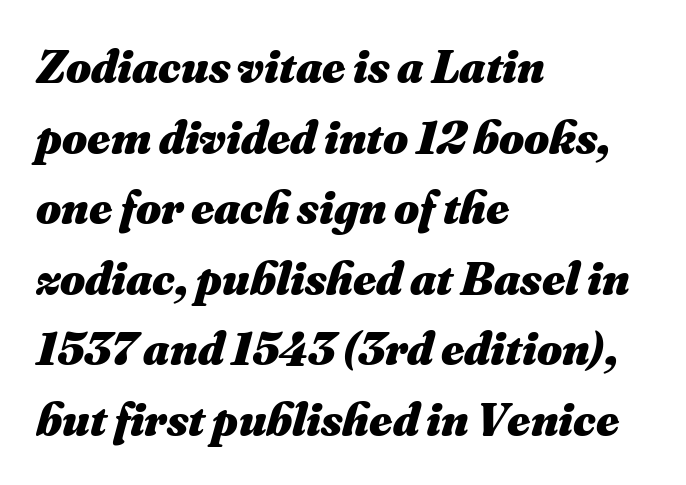
Q: Is the text bold? A: Yes.
Q: Is the text italic (slanted)? A: Yes, it leans right by about 16 degrees.
Q: Is the text underlined? A: No.
Q: How is the paragraph aligned? A: Left-aligned.
Q: Is the spacing between letters normal or unusually wide? A: Normal.
Q: Is the spacing between lines tight, normal or loose? A: Normal.
Q: Width (condensed, normal, or wide)? A: Normal.
Q: Stroke contrast? A: Medium.
Q: x-height? A: Small.
Q: Monospaced? A: No.
